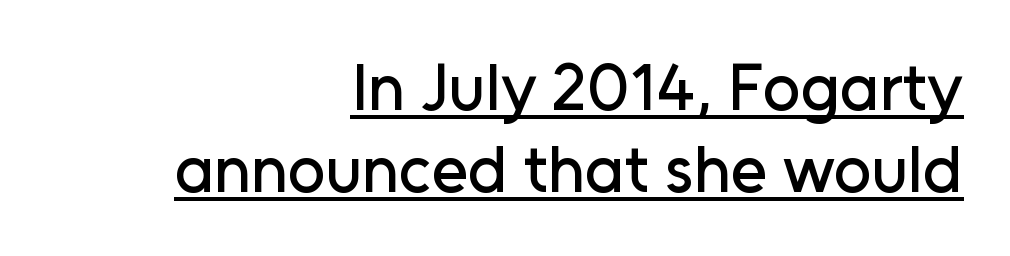
The image shows 66 px sans-serif type, upright; set right-aligned, line spacing 1.24x, normal letter spacing, underlined; low stroke contrast and a medium x-height.
